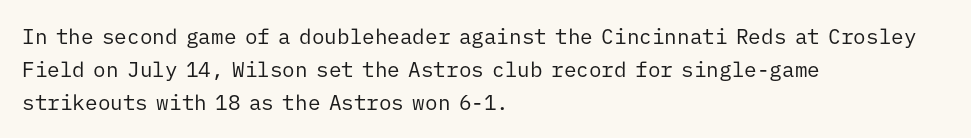
No italicization has been applied; the sample stays upright. This rendering features lettering with no underline. Summary of weight: not heavy and not bold. The typesetter chose a ragged-right arrangement here. The vertical gap from one line to the next is medium.
